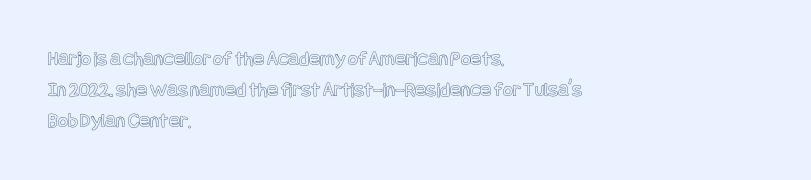
There is no visible air inserted between adjacent glyphs. Alignment: flush left. The words here are not underlined. The axis of the letterforms is exactly vertical. The designer left line spacing at the default.
